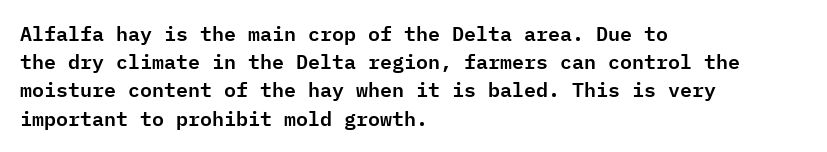
Q: Is the text italic (slanted)? A: No, it is upright.
Q: Is the text underlined? A: No.
Q: How is the paragraph aligned? A: Left-aligned.
Q: Is the spacing between letters normal or unusually wide? A: Normal.
Q: Is the spacing between lines tight, normal or loose? A: Normal.
